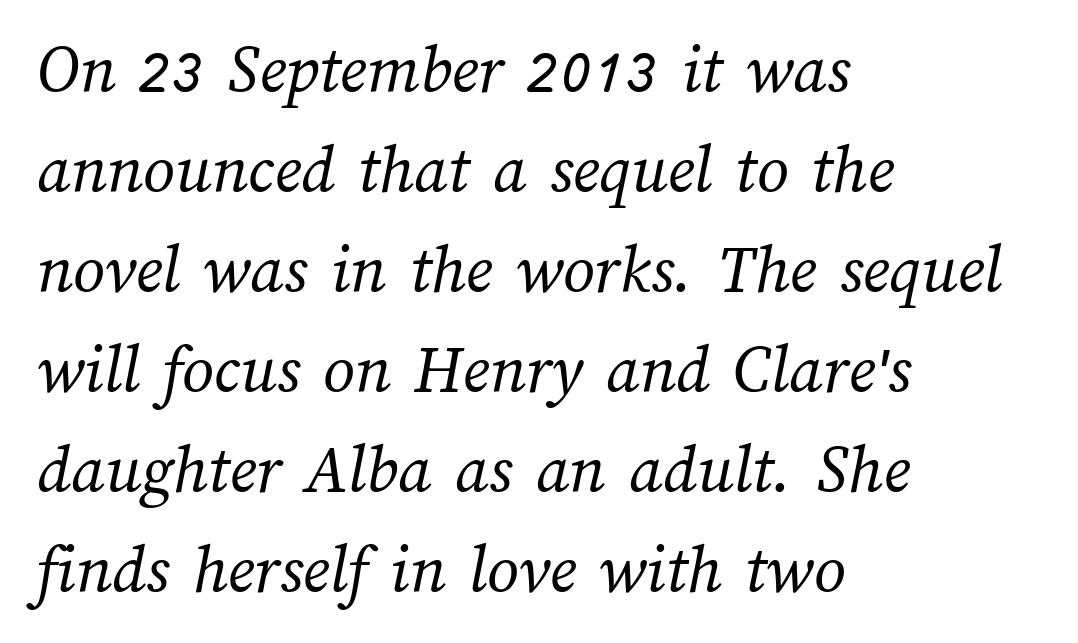
{"bold": "no", "weight": "regular", "width": "normal", "stroke_contrast": "medium", "x_height": "medium", "monospaced": "no", "underline": "no", "align": "left", "line_spacing": "normal", "line_spacing_ratio": 1.43, "letter_spacing": "normal", "letter_spacing_em": 0.0, "glyph_px": 70}
